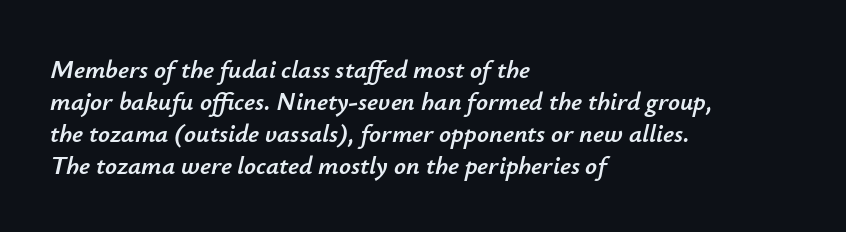
{"italic": "yes", "lean": "right", "slant_degrees": 12, "underline": "no", "align": "left", "line_spacing_ratio": 1.23, "letter_spacing": "normal", "letter_spacing_em": 0.0, "glyph_px": 26}
